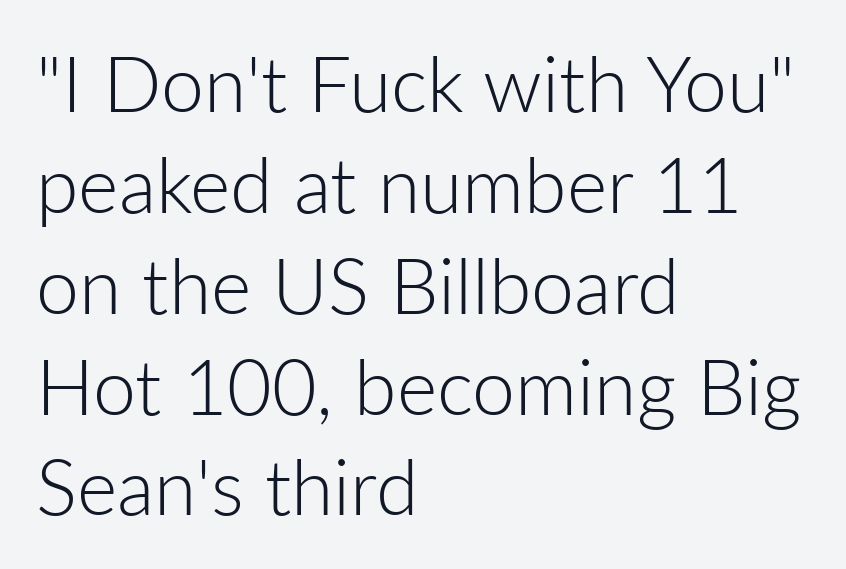
Q: Is the text bold? A: No.
Q: Is the text italic (slanted)? A: No, it is upright.
Q: Is the typeface a serif or a sans-serif typeface? A: Sans-serif.
Q: Is the text underlined? A: No.
Q: How is the paragraph aligned? A: Left-aligned.
Q: Is the spacing between letters normal or unusually wide? A: Normal.
Q: Is the spacing between lines tight, normal or loose? A: Normal.
Q: Width (condensed, normal, or wide)? A: Normal.
Q: Stroke contrast? A: Low.
Q: x-height? A: Medium.
Q: Monospaced? A: No.
